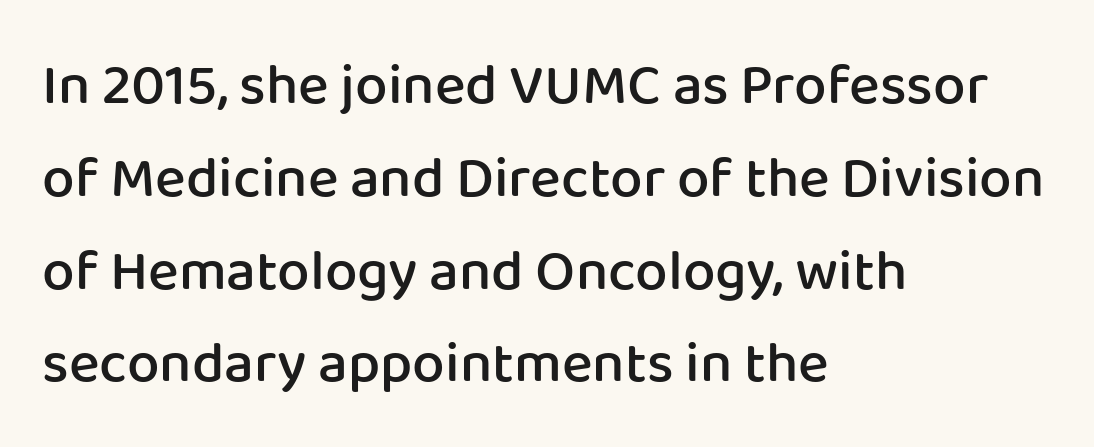
{"serif": "no", "italic": "no", "bold": "semi", "weight": "semibold", "width": "normal", "stroke_contrast": "low", "x_height": "medium", "monospaced": "no", "underline": "no", "align": "left", "line_spacing": "normal", "line_spacing_ratio": 1.6, "letter_spacing": "normal", "letter_spacing_em": 0.0, "glyph_px": 58}
